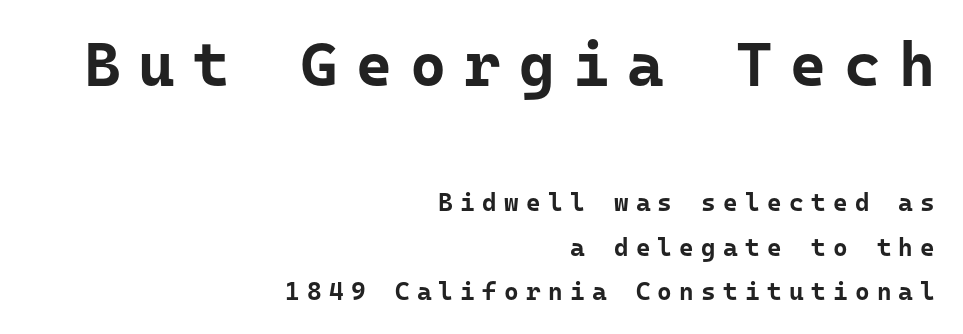
Q: Is the text bold? A: Yes.
Q: Is the text italic (slanted)? A: No, it is upright.
Q: Is the typeface a serif or a sans-serif typeface? A: Sans-serif.
Q: Is the text underlined? A: No.
Q: How is the paragraph aligned? A: Right-aligned.
Q: Is the spacing between letters normal or unusually wide? A: Unusually wide.
Q: Which block of text is set in a larger size, the first (top) or the second (bottom)? A: The first (top) one.
Q: Width (condensed, normal, or wide)? A: Normal.
Q: Stroke contrast? A: Low.
Q: x-height? A: Medium.
Q: Monospaced? A: Yes.
